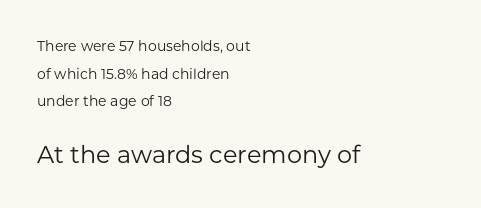
The image shows 24 px text type, upright; set left-aligned, loose line spacing (1.98x), normal letter spacing, not underlined; the second (bottom) block is 1.71x larger.
